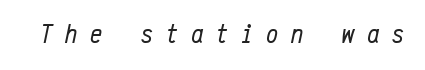
{"italic": "yes", "lean": "right", "slant_degrees": 12, "bold": "no", "underline": "no", "letter_spacing": "wide", "letter_spacing_em": 0.48, "glyph_px": 27}
